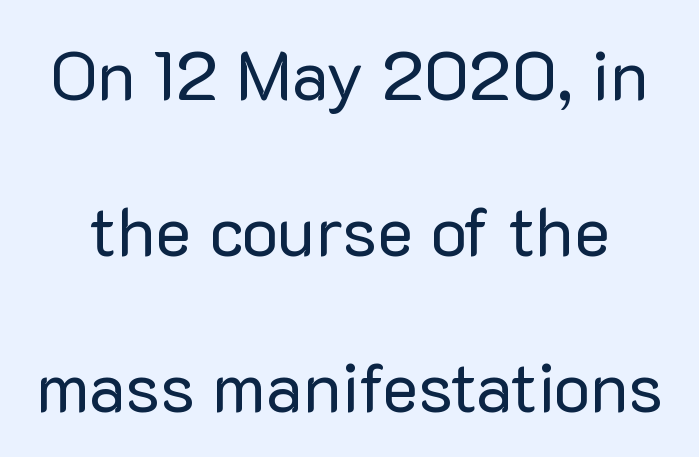
Each letter keeps its own natural width here, so spacing adapts to shape. Check under the words: just untouched page. This sample uses a sans-serif face. The typeface has the unassuming heft of standard copy or less. The line-height multiplier appears high, well above default. Posture: vertical.
